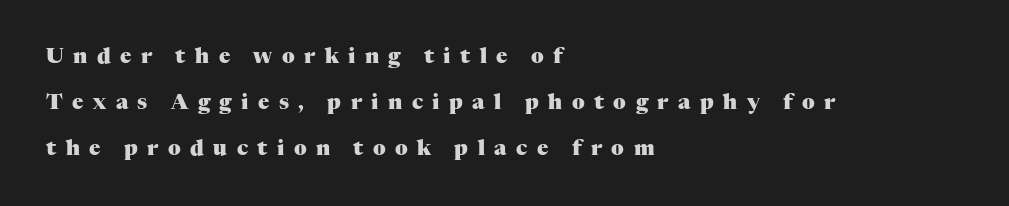
{"italic": "no", "bold": "yes", "underline": "no", "align": "left", "line_spacing": "loose", "line_spacing_ratio": 2.19, "letter_spacing": "wide", "letter_spacing_em": 0.45, "glyph_px": 21}
